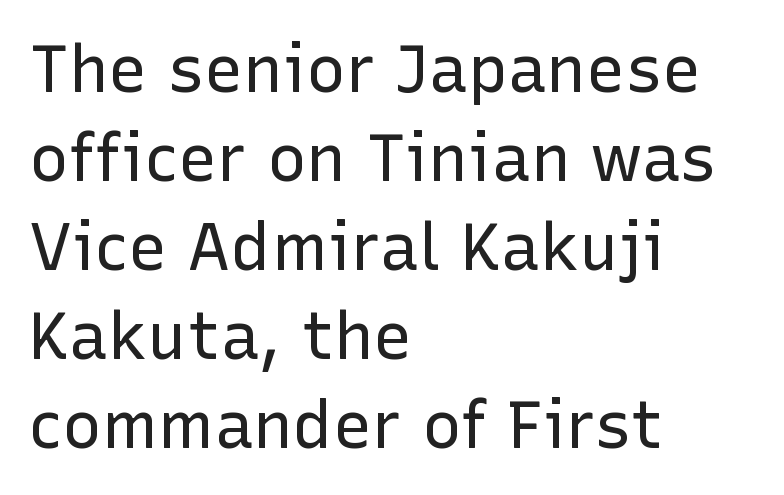
The image shows 66 px regular-weight sans-serif type, upright; set left-aligned, normal line spacing (1.35x), normal letter spacing, not underlined; low stroke contrast and a medium x-height.
